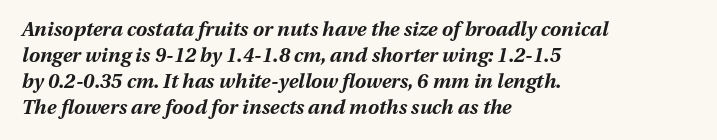
The image shows 20 px bold type, italic (leaning right); set left-aligned, normal line spacing (1.3x), normal letter spacing, not underlined.
